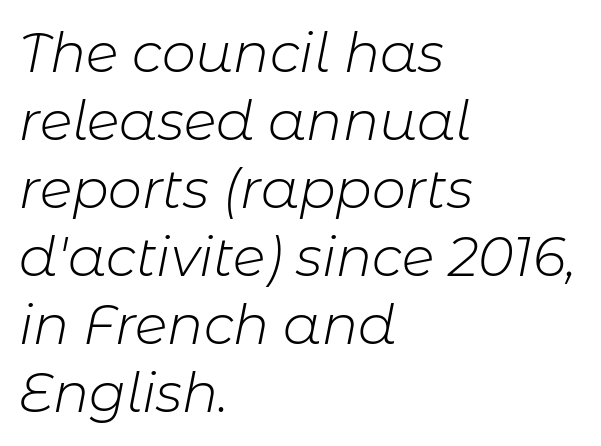
When letters slant like this, we call the style italic. The weight would be labelled regular, book, light, or lighter still. Line starts are locked; line ends wander. The words here are not underlined.
